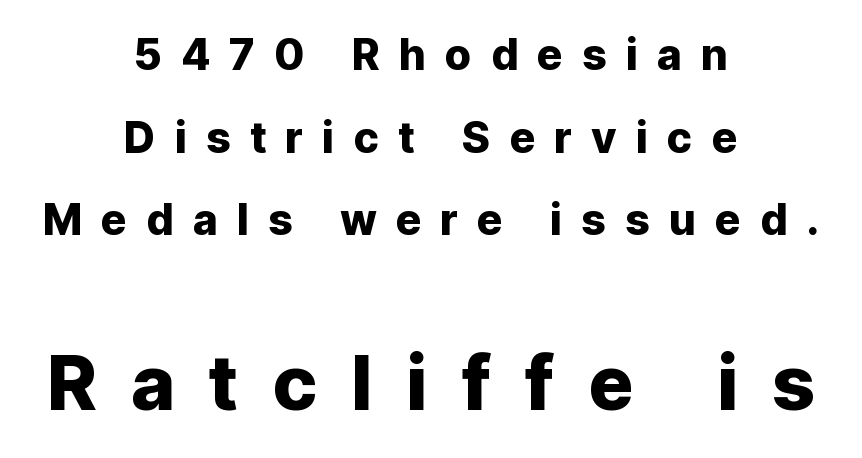
Q: Is the text italic (slanted)? A: No, it is upright.
Q: Is the typeface a serif or a sans-serif typeface? A: Sans-serif.
Q: Is the text underlined? A: No.
Q: How is the paragraph aligned? A: Centered.
Q: Is the spacing between letters normal or unusually wide? A: Unusually wide.
Q: Is the spacing between lines tight, normal or loose? A: Loose.
Q: Which block of text is set in a larger size, the first (top) or the second (bottom)? A: The second (bottom) one.
Q: Width (condensed, normal, or wide)? A: Normal.
Q: Stroke contrast? A: Low.
Q: x-height? A: Medium.
Q: Monospaced? A: No.
